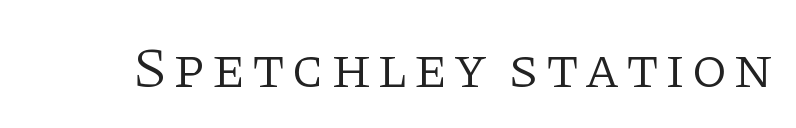
Q: Is the text bold? A: No.
Q: Is the text italic (slanted)? A: No, it is upright.
Q: Is the typeface a serif or a sans-serif typeface? A: Serif.
Q: Is the text underlined? A: No.
Q: Width (condensed, normal, or wide)? A: Normal.
Q: Stroke contrast? A: Low.
Q: x-height? A: Large.
Q: Monospaced? A: No.
